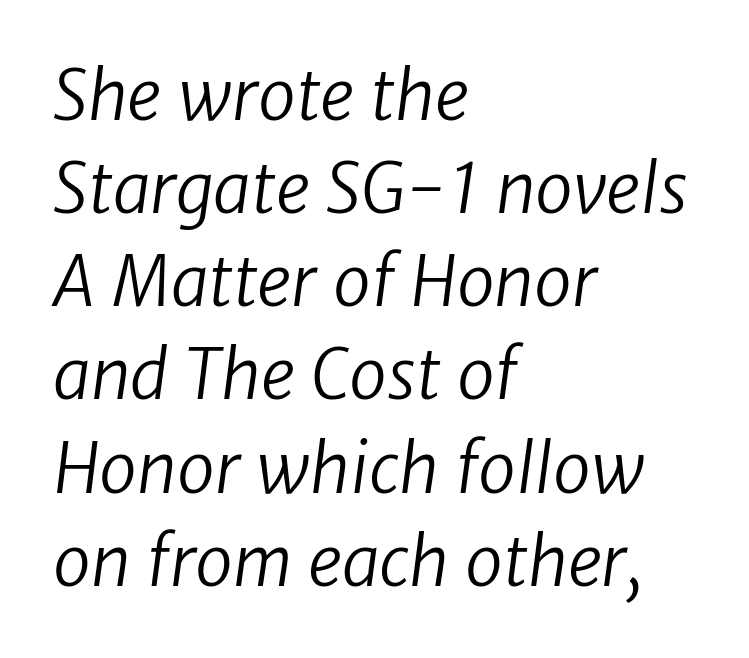
{"serif": "no", "bold": "no", "weight": "regular", "width": "normal", "stroke_contrast": "low", "x_height": "medium", "monospaced": "no", "underline": "no", "align": "left", "line_spacing": "normal", "line_spacing_ratio": 1.37, "letter_spacing": "normal", "letter_spacing_em": 0.0, "glyph_px": 68}
